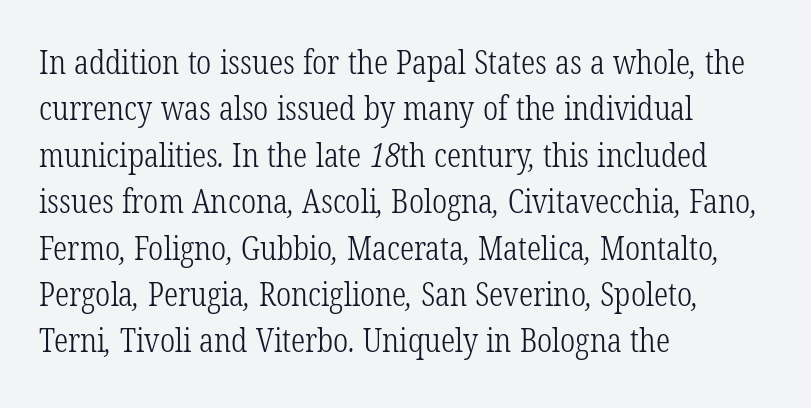
{"serif": "yes", "bold": "no", "weight": "light", "width": "condensed", "stroke_contrast": "low", "x_height": "medium", "monospaced": "no", "underline": "no", "align": "left", "line_spacing": "normal", "line_spacing_ratio": 1.45, "letter_spacing": "normal", "letter_spacing_em": 0.0, "glyph_px": 32}
